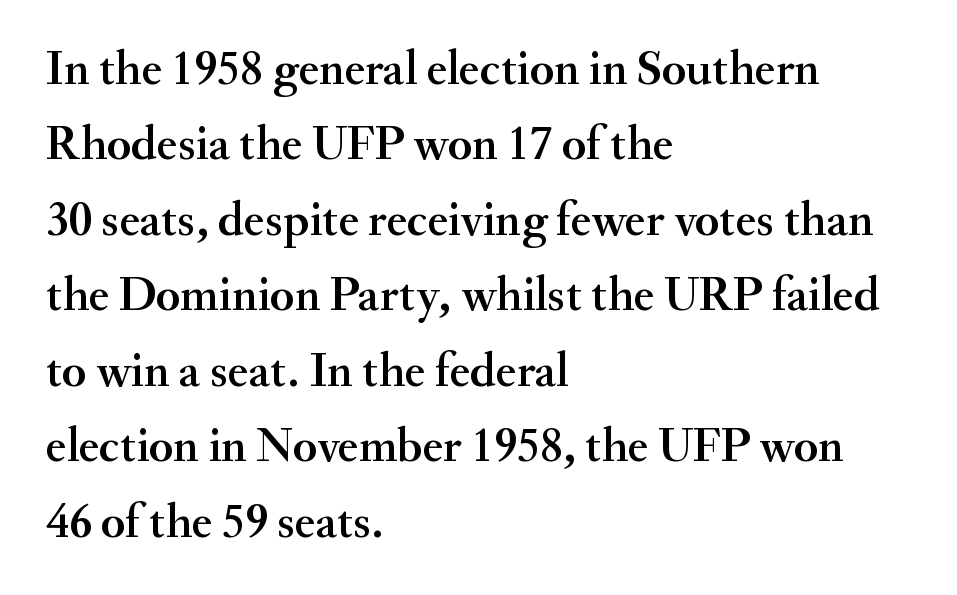
The image shows 49 px serif type, upright; set left-aligned, normal line spacing (1.54x), normal letter spacing, not underlined; medium stroke contrast and a small x-height.
